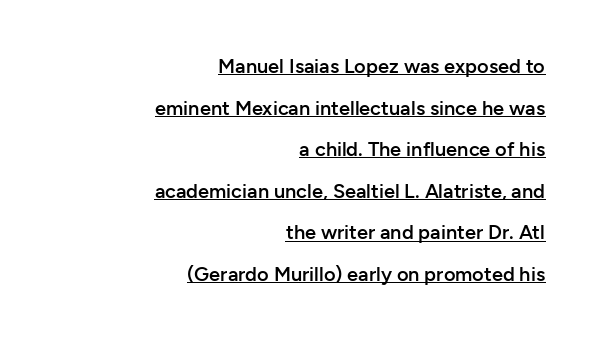
The letters stand upright; this is a roman face. Emphasis is given by a line drawn under the lettering. These lines are set flush right with a ragged left edge. The letterforms sit shoulder to shoulder at normal distance.
